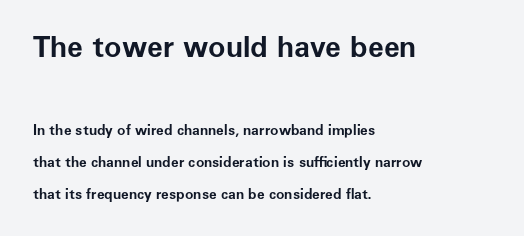
{"serif": "no", "italic": "no", "bold": "yes", "weight": "bold", "width": "normal", "stroke_contrast": "low", "x_height": "medium", "monospaced": "no", "underline": "no", "align": "left", "line_spacing": "loose", "line_spacing_ratio": 2.3, "letter_spacing": "normal", "letter_spacing_em": 0.0, "larger_block": "first", "size_ratio": 2.07, "glyph_px": 29}
